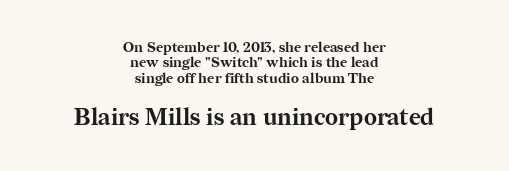
Larger block? The one below; the one above is distinctly smaller. In CSS terms this would be text-align: center. Weight check: bold — yes, fully. Regarding leading, the lines here are crowded together. Just letters on the line, the space beneath them empty.
